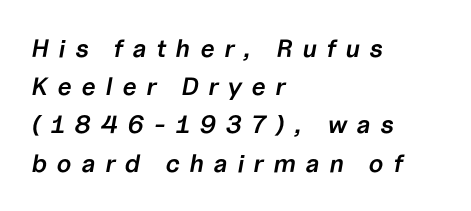
The passage is arranged the way most books set body copy — flush left. The horizontal fit of the characters is loose and conspicuously gappy. Posture: slanted. The specimen omits any rule beneath the text block's lines. Successive baselines arrive at the customary interval. This is moderately heavy type, rendered in semibold.
